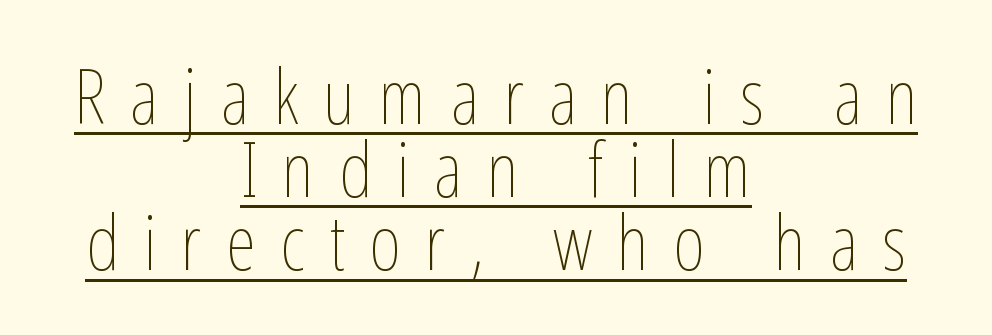
Loose tracking; the words dissolve into strings of separated letters. A quiet, ordinary-to-light weight characterises the typeface. Vertical spacing — tight. Horizontal alignment here is central, giving a formal, balanced look.
